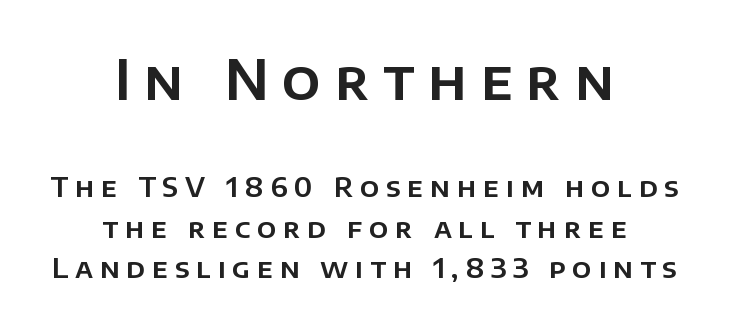
Q: Is the text italic (slanted)? A: No, it is upright.
Q: Is the typeface a serif or a sans-serif typeface? A: Sans-serif.
Q: Is the text underlined? A: No.
Q: How is the paragraph aligned? A: Centered.
Q: Is the spacing between letters normal or unusually wide? A: Unusually wide.
Q: Is the spacing between lines tight, normal or loose? A: Normal.
Q: Which block of text is set in a larger size, the first (top) or the second (bottom)? A: The first (top) one.
Q: Width (condensed, normal, or wide)? A: Normal.
Q: Stroke contrast? A: Low.
Q: x-height? A: Large.
Q: Monospaced? A: No.
